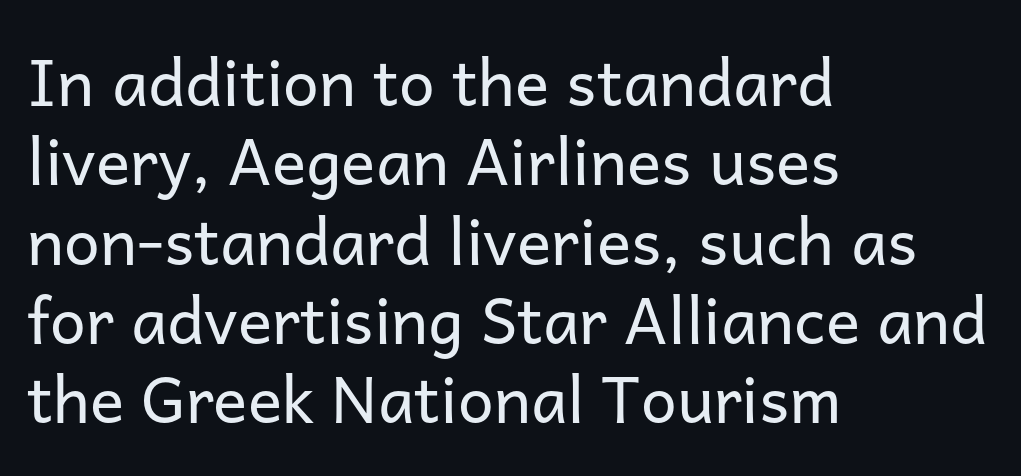
Q: Is the text bold? A: No.
Q: Is the text italic (slanted)? A: No, it is upright.
Q: Is the typeface a serif or a sans-serif typeface? A: Sans-serif.
Q: Is the text underlined? A: No.
Q: How is the paragraph aligned? A: Left-aligned.
Q: Is the spacing between letters normal or unusually wide? A: Normal.
Q: Width (condensed, normal, or wide)? A: Normal.
Q: Stroke contrast? A: Low.
Q: x-height? A: Medium.
Q: Monospaced? A: No.
